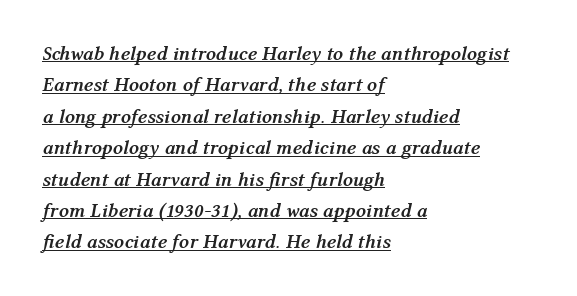
Q: Is the text bold? A: Yes.
Q: Is the text italic (slanted)? A: Yes, it leans right by about 12 degrees.
Q: Is the text underlined? A: Yes.
Q: How is the paragraph aligned? A: Left-aligned.
Q: Is the spacing between letters normal or unusually wide? A: Normal.
Q: Is the spacing between lines tight, normal or loose? A: Normal.
